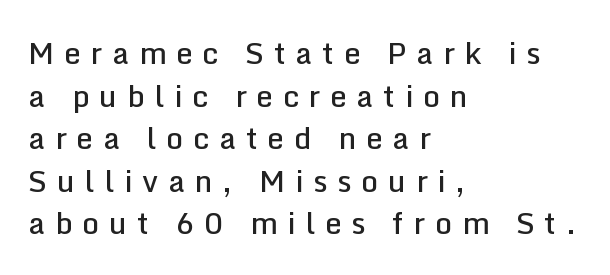
{"serif": "no", "italic": "no", "bold": "semi", "weight": "semibold", "width": "normal", "stroke_contrast": "low", "x_height": "medium", "monospaced": "no", "underline": "no", "align": "left", "line_spacing": "normal", "line_spacing_ratio": 1.42, "letter_spacing": "wide", "letter_spacing_em": 0.32, "glyph_px": 30}
